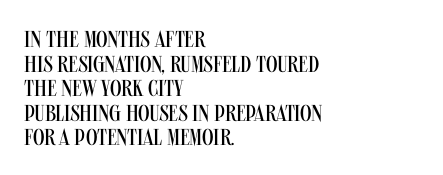
{"italic": "no", "bold": "no", "underline": "no", "align": "left", "line_spacing": "tight", "line_spacing_ratio": 1.07, "letter_spacing": "normal", "letter_spacing_em": 0.0, "glyph_px": 23}
